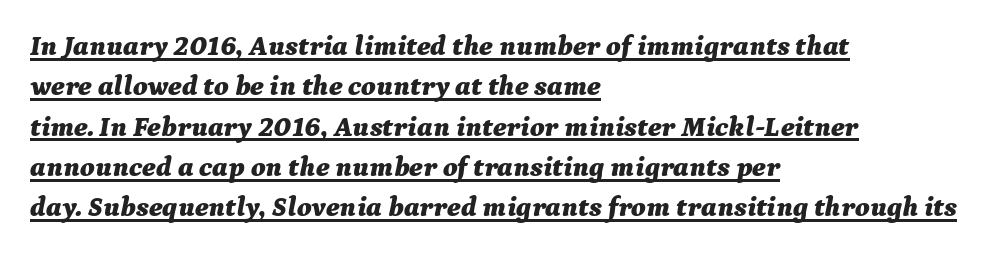
Q: Is the text bold? A: Yes.
Q: Is the text italic (slanted)? A: Yes, it leans right by about 9 degrees.
Q: Is the text underlined? A: Yes.
Q: How is the paragraph aligned? A: Left-aligned.
Q: Is the spacing between letters normal or unusually wide? A: Normal.
Q: Is the spacing between lines tight, normal or loose? A: Normal.
Q: Width (condensed, normal, or wide)? A: Normal.
Q: Stroke contrast? A: Medium.
Q: x-height? A: Medium.
Q: Monospaced? A: No.
